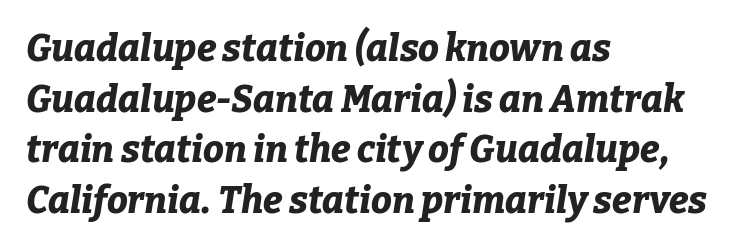
The image shows 37 px bold type, italic (leaning right); set left-aligned, normal line spacing (1.37x), normal letter spacing, not underlined; low stroke contrast and a medium x-height.
